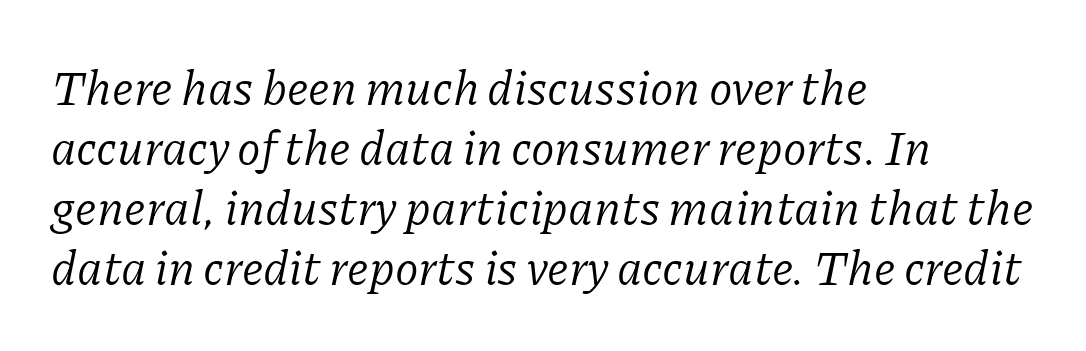
Check where the strokes stop: tiny serifs finish them off. Caption: multi-line text, flush left, ragged right. Stems here are at most as thick as an everyday book face. Short note: letters normally spaced. The leading is moderate, giving the passage an even texture.
